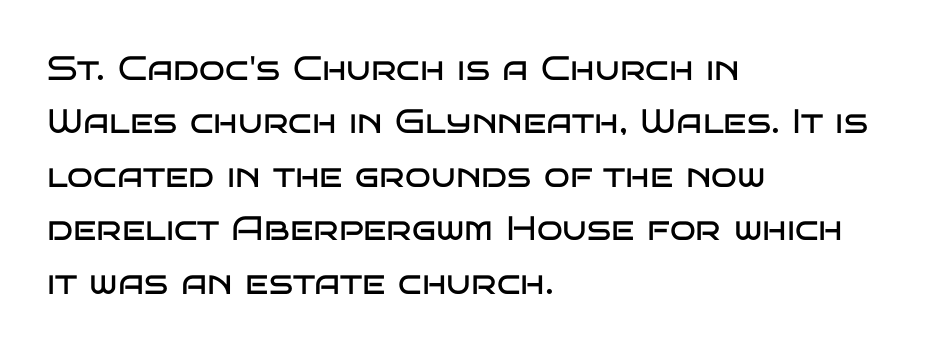
{"serif": "no", "italic": "no", "bold": "no", "weight": "regular", "width": "wide", "stroke_contrast": "low", "x_height": "large", "monospaced": "no", "underline": "no", "align": "left", "line_spacing": "normal", "line_spacing_ratio": 1.57, "letter_spacing": "normal", "letter_spacing_em": 0.0, "glyph_px": 34}
